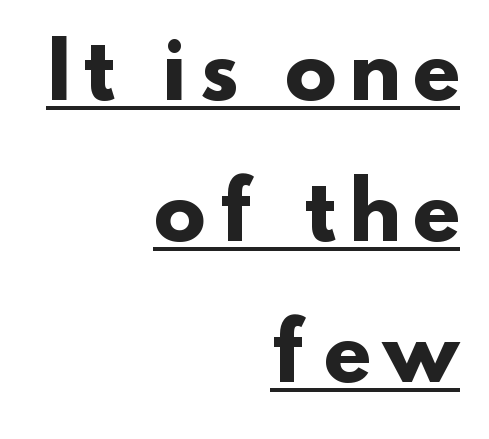
The image shows 77 px heavy sans-serif type; set right-aligned, line spacing 1.83x, underlined; low stroke contrast and a small x-height.
